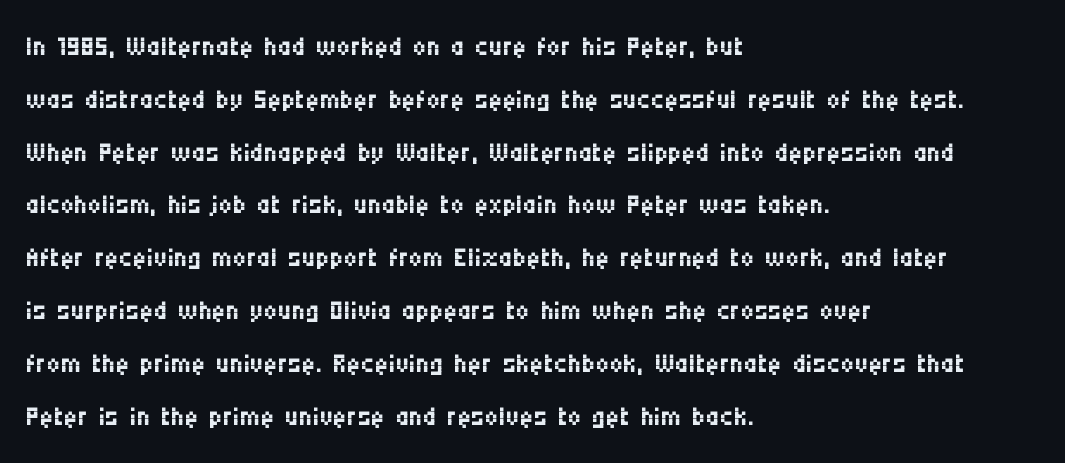
{"serif": "no", "italic": "no", "bold": "no", "weight": "regular", "width": "condensed", "stroke_contrast": "medium", "x_height": "large", "monospaced": "no", "underline": "no", "align": "left", "line_spacing": "normal", "line_spacing_ratio": 1.39, "letter_spacing": "normal", "letter_spacing_em": 0.0, "glyph_px": 38}
